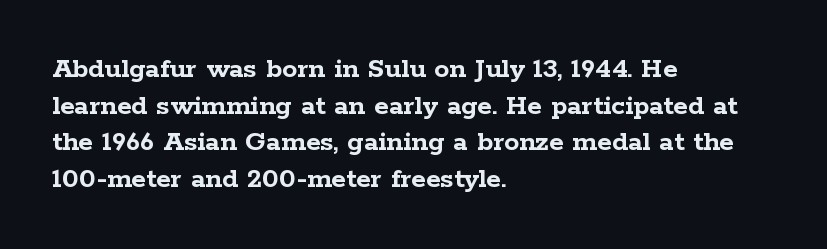
Look at the stroke-to-counter ratio: heavy, a bold. A serif font was chosen for this passage. The face used here is rendered with its standard letterfit. The axis of the letterforms is exactly vertical. The letters advance in unequal steps, a hallmark of proportional type.
